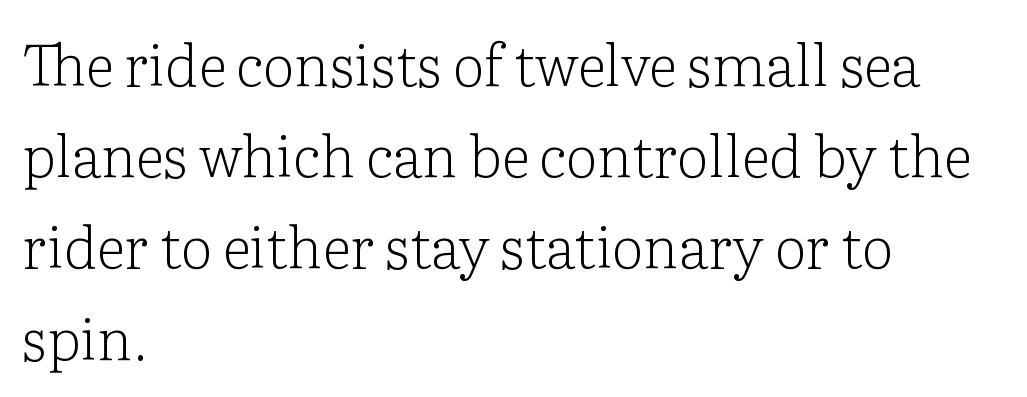
Q: Is the text bold? A: No.
Q: Is the text italic (slanted)? A: No, it is upright.
Q: Is the typeface a serif or a sans-serif typeface? A: Serif.
Q: Is the text underlined? A: No.
Q: How is the paragraph aligned? A: Left-aligned.
Q: Is the spacing between letters normal or unusually wide? A: Normal.
Q: Is the spacing between lines tight, normal or loose? A: Normal.
Q: Width (condensed, normal, or wide)? A: Normal.
Q: Stroke contrast? A: Low.
Q: x-height? A: Medium.
Q: Monospaced? A: No.
